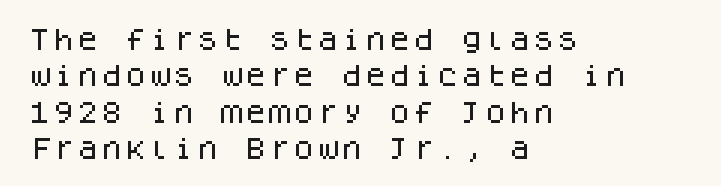
{"italic": "no", "underline": "no", "align": "left", "line_spacing": "normal", "line_spacing_ratio": 1.52, "letter_spacing": "normal", "letter_spacing_em": 0.0, "glyph_px": 24}
